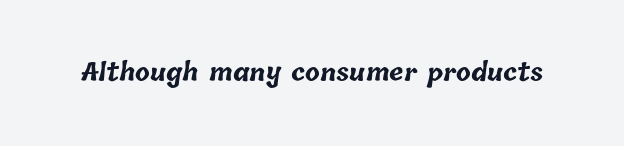
{"bold": "yes", "underline": "no", "letter_spacing": "normal", "letter_spacing_em": 0.0, "glyph_px": 24}
